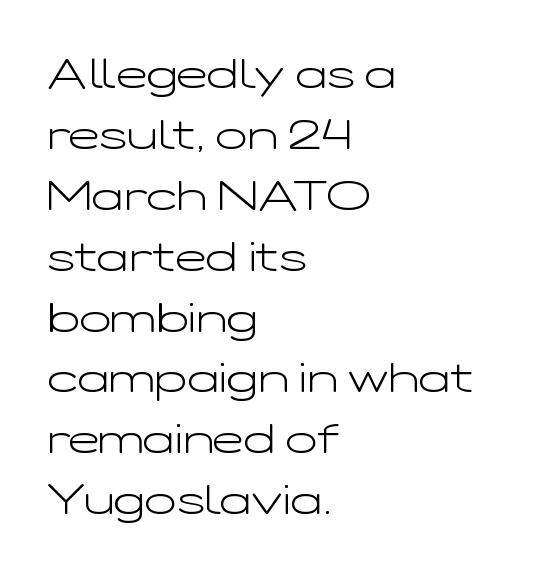
Each letter keeps its own natural width here, so spacing adapts to shape. The paragraph has a hard left edge and a soft right edge. Nothing sits at the stroke ends, so this counts as sans-serif. Nothing heavy about these letters — not bold at all. Is the letter spacing exaggerated? No — it looks like the ordinary default.
